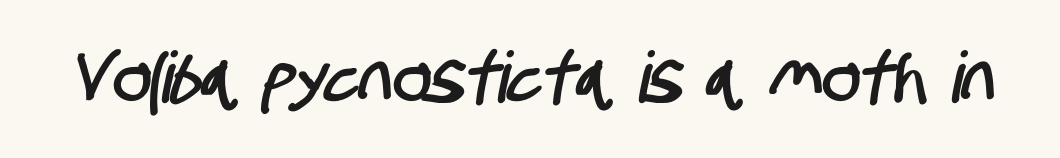
The image shows 71 px condensed sans-serif type; set normal letter spacing, not underlined; low stroke contrast and a large x-height.
